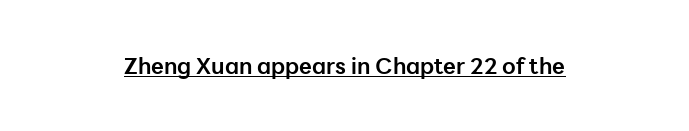
The image shows 22 px bold type, upright; set centered, normal letter spacing, underlined.
